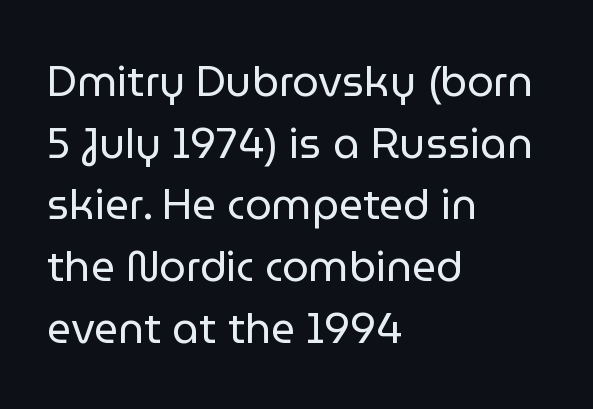
Are there feet on the stems? There aren't — it's a sans. Casual observation: everything's shoved over to the left. A normal amount of white space separates one row of letters from the next. Default kerning and tracking; the words read as compact shapes. A typesetter would mark this as roman, not italic.
